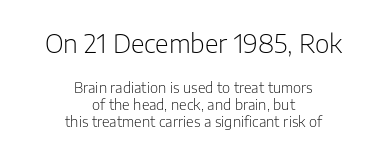
Q: Is the text bold? A: No.
Q: Is the text italic (slanted)? A: No, it is upright.
Q: Is the text underlined? A: No.
Q: How is the paragraph aligned? A: Centered.
Q: Is the spacing between letters normal or unusually wide? A: Normal.
Q: Which block of text is set in a larger size, the first (top) or the second (bottom)? A: The first (top) one.
